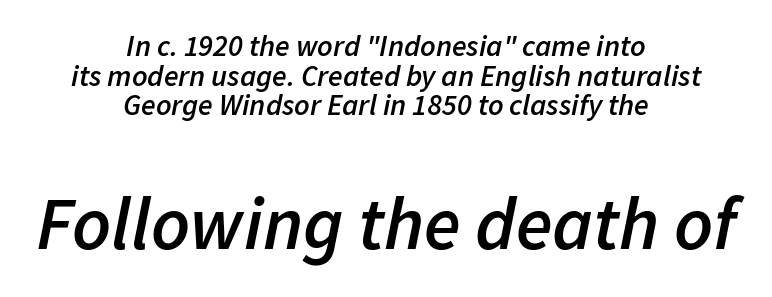
Each new line begins almost immediately beneath the previous one. Here the second block reads like a headline and the first like body copy. Lines of text with bare space underneath. The strokes are fattened partway — semibold, not bold.
